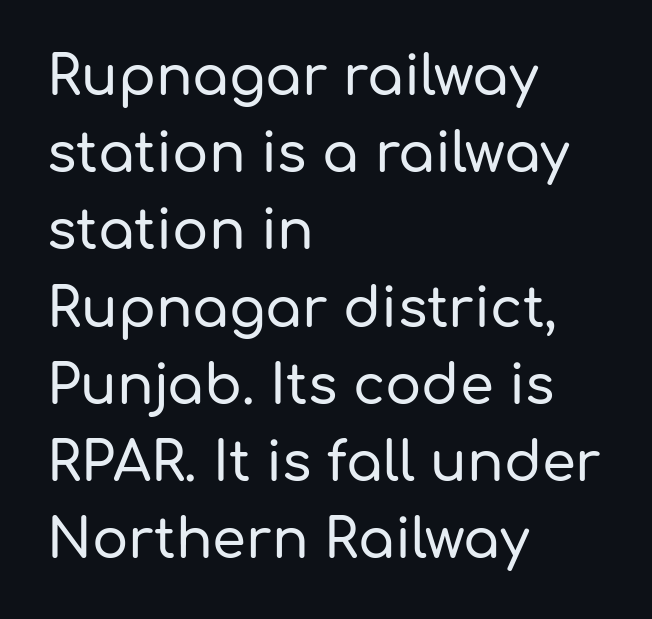
The image shows 54 px sans-serif type, upright; set left-aligned, normal line spacing (1.43x), normal letter spacing, not underlined; low stroke contrast and a medium x-height.
